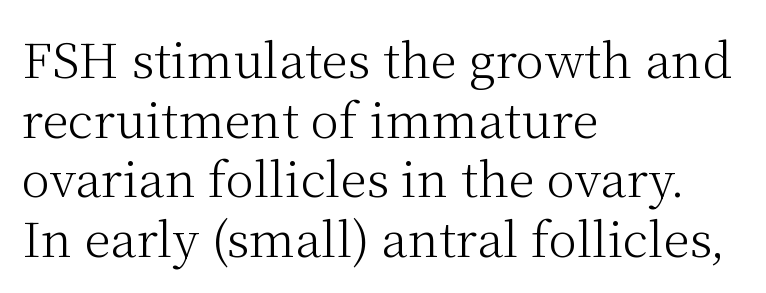
Alignment: flush left. Default kerning and tracking; the words read as compact shapes. The strip under each line holds only bare page. Do the characters align in a grid? No, the font is proportional. Think standard paragraph weight, or any step lighter than that. Posture: vertical.
